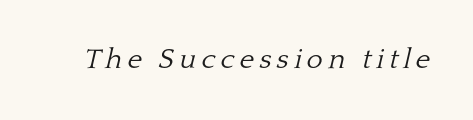
Q: Is the text bold? A: No.
Q: Is the text italic (slanted)? A: Yes, it leans right by about 13 degrees.
Q: Is the typeface a serif or a sans-serif typeface? A: Serif.
Q: Is the text underlined? A: No.
Q: Width (condensed, normal, or wide)? A: Normal.
Q: Stroke contrast? A: Low.
Q: x-height? A: Medium.
Q: Monospaced? A: No.
